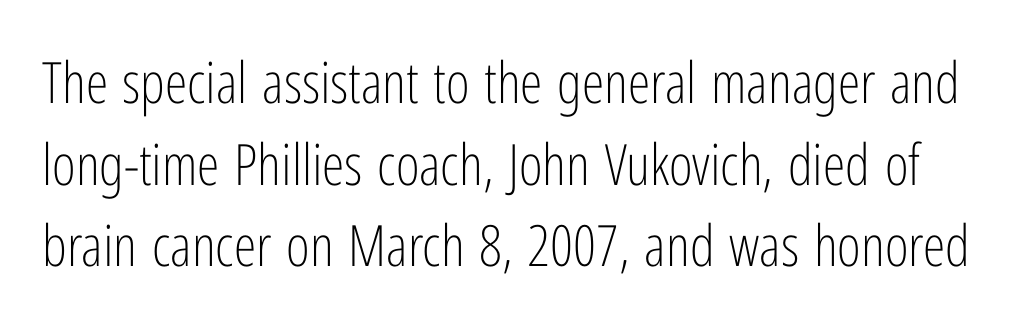
The image shows 57 px light, condensed sans-serif type, upright; set normal line spacing (1.43x), normal letter spacing, not underlined; low stroke contrast and a medium x-height.
